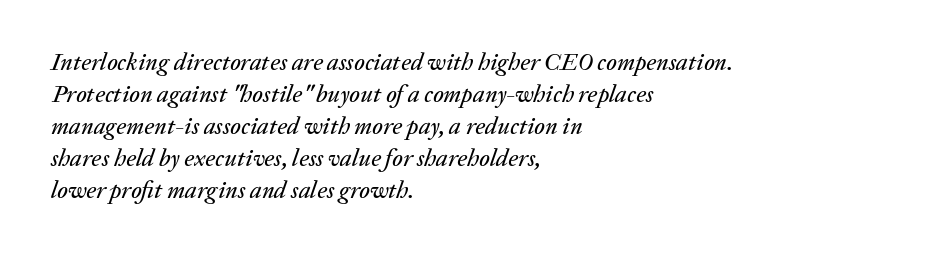
The image shows 24 px text type, italic (leaning right); set left-aligned, normal line spacing (1.33x), normal letter spacing, not underlined.
